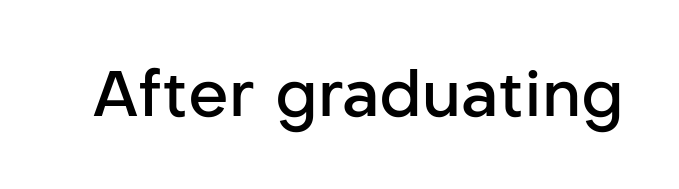
{"serif": "no", "italic": "no", "bold": "semi", "weight": "semibold", "width": "normal", "stroke_contrast": "low", "x_height": "medium", "monospaced": "no", "underline": "no", "letter_spacing": "normal", "letter_spacing_em": 0.0, "glyph_px": 64}
